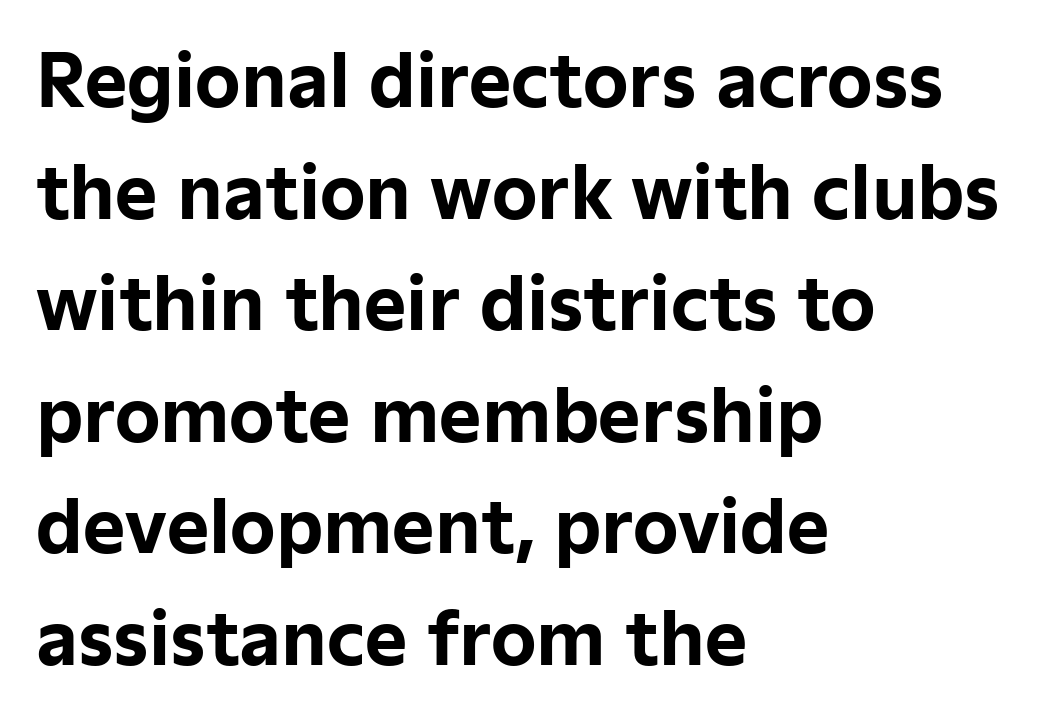
Q: Is the text bold? A: Yes.
Q: Is the text italic (slanted)? A: No, it is upright.
Q: Is the typeface a serif or a sans-serif typeface? A: Sans-serif.
Q: Is the text underlined? A: No.
Q: How is the paragraph aligned? A: Left-aligned.
Q: Is the spacing between letters normal or unusually wide? A: Normal.
Q: Is the spacing between lines tight, normal or loose? A: Normal.
Q: Width (condensed, normal, or wide)? A: Normal.
Q: Stroke contrast? A: Low.
Q: x-height? A: Medium.
Q: Monospaced? A: No.
